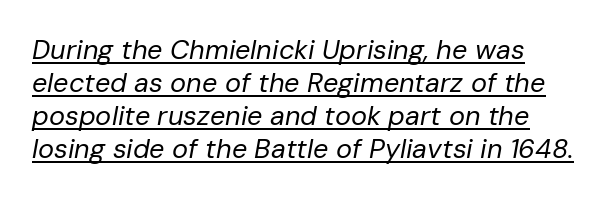
The image shows 27 px text type, italic (leaning right); set left-aligned, line spacing 1.22x, normal letter spacing, underlined.
